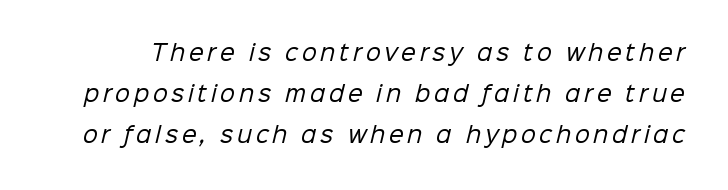
{"bold": "no", "underline": "no", "line_spacing": "loose", "line_spacing_ratio": 1.95, "glyph_px": 21}
